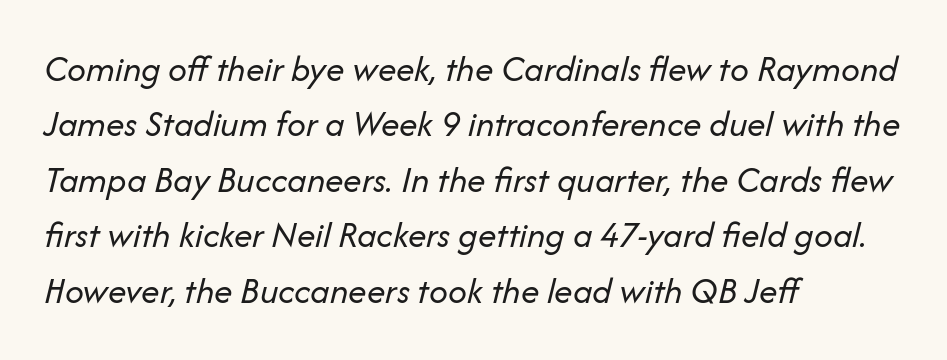
The image shows 37 px regular-weight type, italic (leaning right); set left-aligned, normal line spacing (1.5x), normal letter spacing, not underlined; low stroke contrast and a medium x-height.
